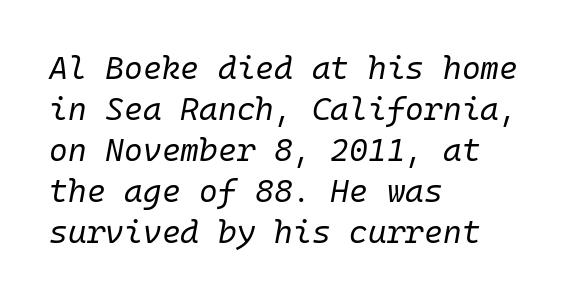
{"italic": "yes", "lean": "right", "slant_degrees": 10, "bold": "no", "weight": "regular", "width": "normal", "stroke_contrast": "low", "x_height": "medium", "monospaced": "yes", "underline": "no", "align": "left", "line_spacing": "normal", "line_spacing_ratio": 1.28, "letter_spacing": "normal", "letter_spacing_em": 0.0, "glyph_px": 32}
